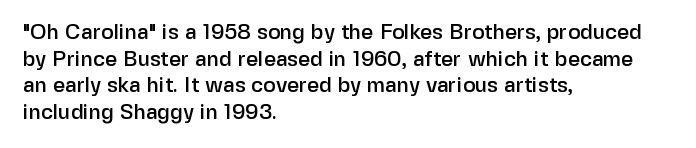
Q: Is the text italic (slanted)? A: No, it is upright.
Q: Is the text underlined? A: No.
Q: How is the paragraph aligned? A: Left-aligned.
Q: Is the spacing between letters normal or unusually wide? A: Normal.
Q: Is the spacing between lines tight, normal or loose? A: Normal.
